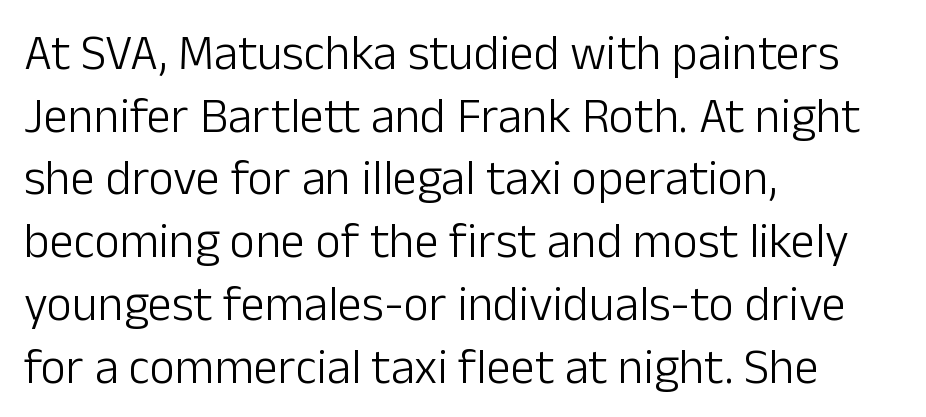
{"serif": "no", "italic": "no", "bold": "no", "weight": "light", "width": "normal", "stroke_contrast": "low", "x_height": "medium", "monospaced": "no", "underline": "no", "align": "left", "line_spacing": "normal", "line_spacing_ratio": 1.28, "letter_spacing": "normal", "letter_spacing_em": 0.0, "glyph_px": 49}
